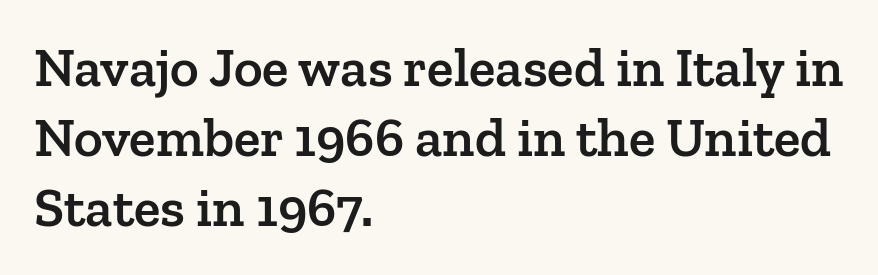
The image shows 55 px semibold serif type, upright; set left-aligned, normal line spacing (1.27x), normal letter spacing, not underlined; low stroke contrast and a medium x-height.
